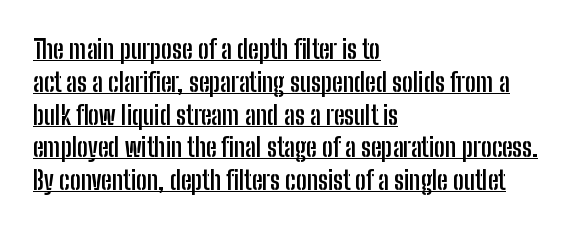
Compared with an ordinary text face, these strokes are far heavier — a full bold. Look at the tracking — it's just the regular setting, nothing added. A typesetter would mark this as roman, not italic. Compared with undecorated copy, this sample adds a rule below the words. Evenly set lines give the paragraph a standard silhouette.
